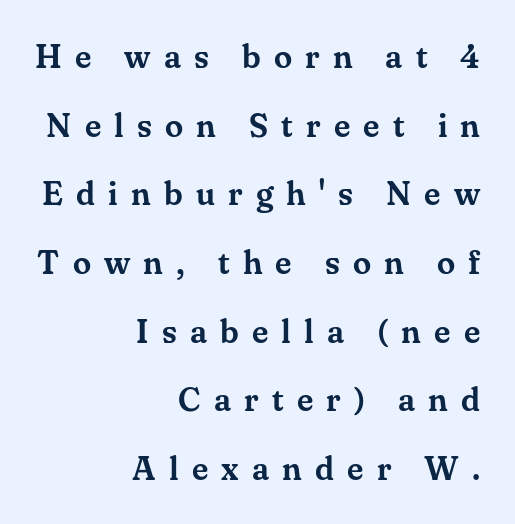
The image shows 33 px serif type, upright; set right-aligned, loose line spacing (2.08x), unusually wide letter spacing (+0.4 em), not underlined; medium stroke contrast and a small x-height.
